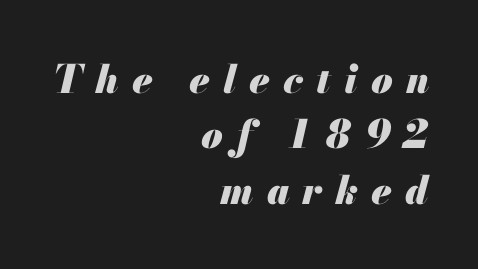
{"italic": "yes", "lean": "right", "slant_degrees": 13, "bold": "yes", "weight": "heavy", "width": "normal", "stroke_contrast": "medium", "x_height": "small", "monospaced": "no", "underline": "no", "align": "right", "line_spacing": "normal", "line_spacing_ratio": 1.42, "letter_spacing": "wide", "letter_spacing_em": 0.34, "glyph_px": 39}
